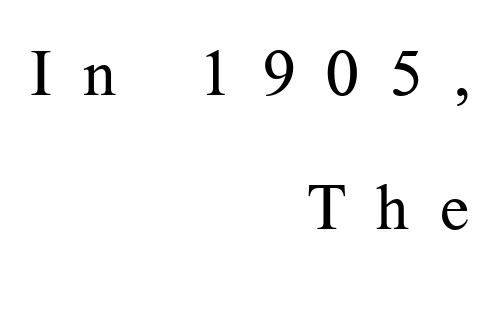
Q: Is the text bold? A: No.
Q: Is the text italic (slanted)? A: No, it is upright.
Q: Is the typeface a serif or a sans-serif typeface? A: Serif.
Q: Is the text underlined? A: No.
Q: How is the paragraph aligned? A: Right-aligned.
Q: Is the spacing between letters normal or unusually wide? A: Unusually wide.
Q: Is the spacing between lines tight, normal or loose? A: Loose.
Q: Width (condensed, normal, or wide)? A: Normal.
Q: Stroke contrast? A: Medium.
Q: x-height? A: Medium.
Q: Monospaced? A: No.
